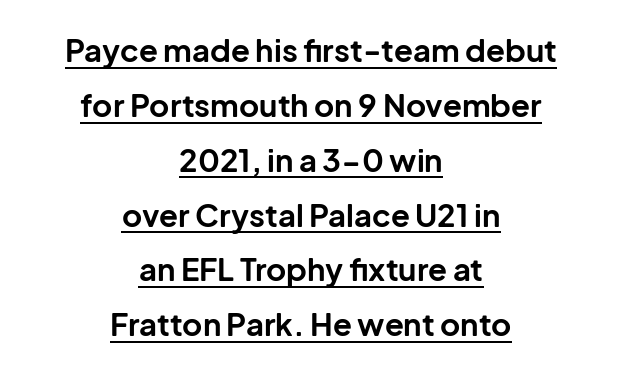
{"serif": "no", "italic": "no", "bold": "yes", "weight": "bold", "width": "normal", "stroke_contrast": "low", "x_height": "medium", "monospaced": "no", "underline": "yes", "align": "center", "line_spacing_ratio": 1.77, "letter_spacing": "normal", "letter_spacing_em": 0.0, "glyph_px": 31}
